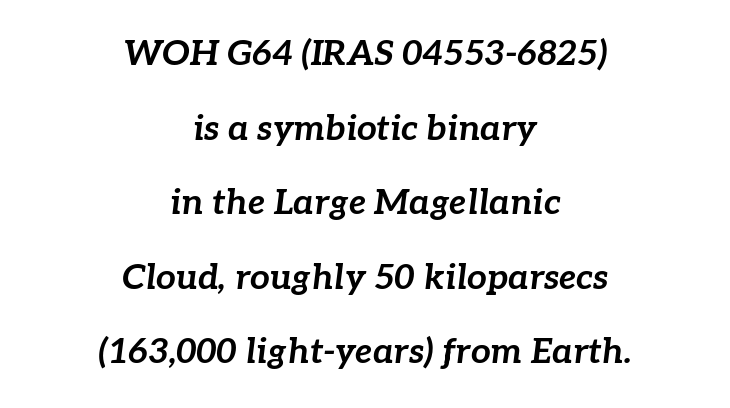
The image shows 35 px bold type, italic (leaning right); set centered, loose line spacing (2.13x), normal letter spacing, not underlined; low stroke contrast and a medium x-height.
